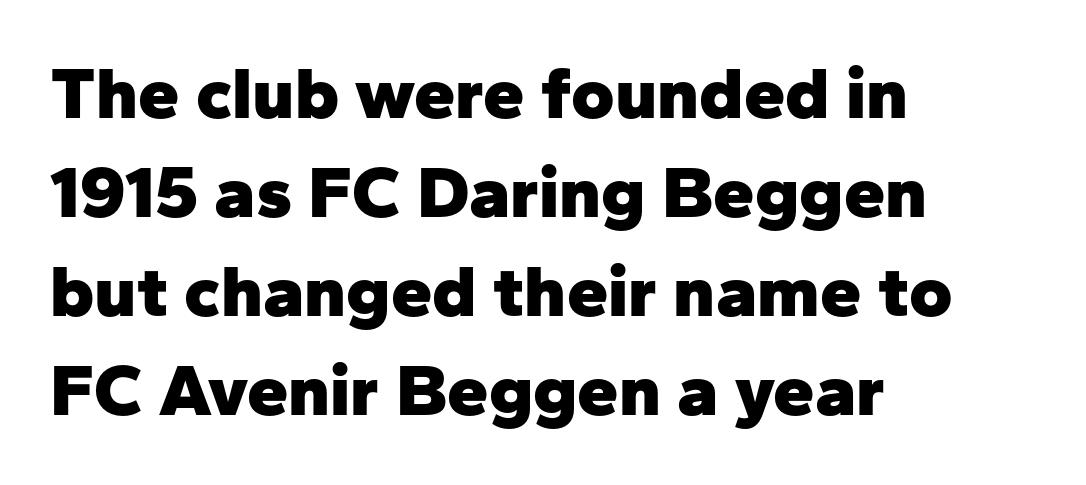
The image shows 74 px heavy sans-serif type, upright; set left-aligned, normal line spacing (1.34x), normal letter spacing, not underlined; low stroke contrast and a medium x-height.
